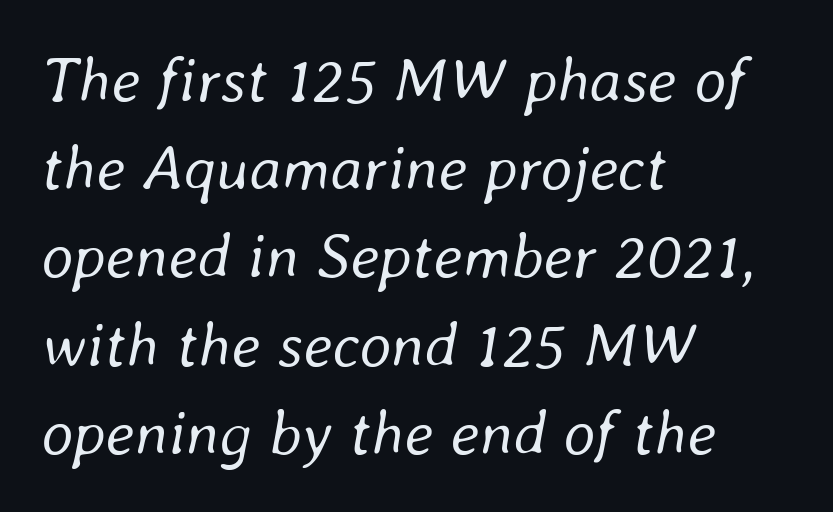
{"italic": "yes", "lean": "right", "slant_degrees": 8, "bold": "no", "weight": "regular", "width": "normal", "stroke_contrast": "low", "x_height": "medium", "monospaced": "no", "underline": "no", "align": "left", "line_spacing": "normal", "line_spacing_ratio": 1.4, "letter_spacing": "normal", "letter_spacing_em": 0.0, "glyph_px": 63}
